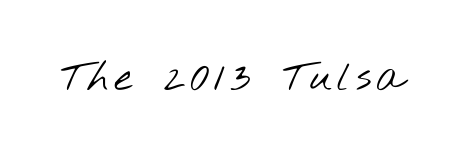
Q: Is the text bold? A: No.
Q: Is the typeface a serif or a sans-serif typeface? A: Sans-serif.
Q: Is the text underlined? A: No.
Q: Width (condensed, normal, or wide)? A: Wide.
Q: Stroke contrast? A: Low.
Q: x-height? A: Small.
Q: Monospaced? A: No.
